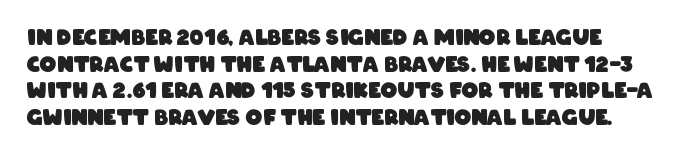
Q: Is the text bold? A: Yes.
Q: Is the text underlined? A: No.
Q: Is the spacing between letters normal or unusually wide? A: Normal.
Q: Is the spacing between lines tight, normal or loose? A: Normal.
